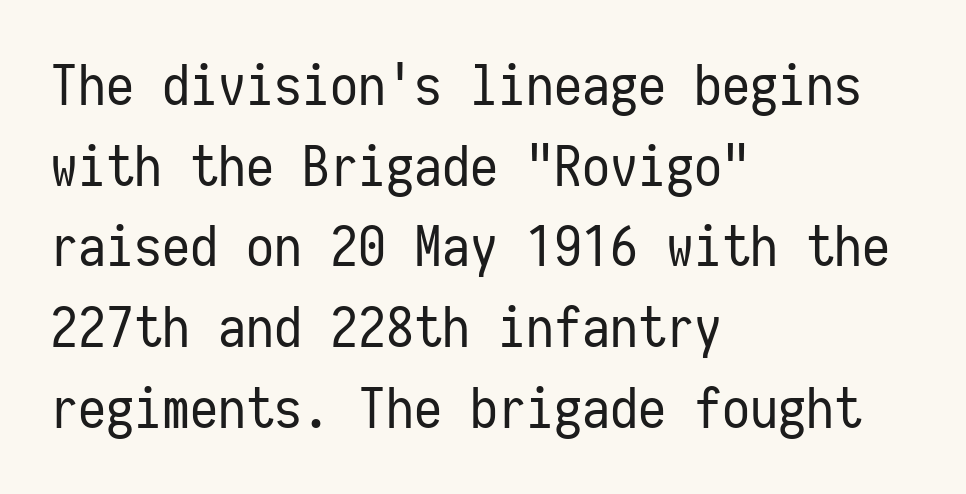
Q: Is the text bold? A: No.
Q: Is the text italic (slanted)? A: No, it is upright.
Q: Is the typeface a serif or a sans-serif typeface? A: Sans-serif.
Q: Is the text underlined? A: No.
Q: How is the paragraph aligned? A: Left-aligned.
Q: Is the spacing between letters normal or unusually wide? A: Normal.
Q: Is the spacing between lines tight, normal or loose? A: Normal.
Q: Width (condensed, normal, or wide)? A: Condensed.
Q: Stroke contrast? A: Low.
Q: x-height? A: Medium.
Q: Monospaced? A: Yes.
